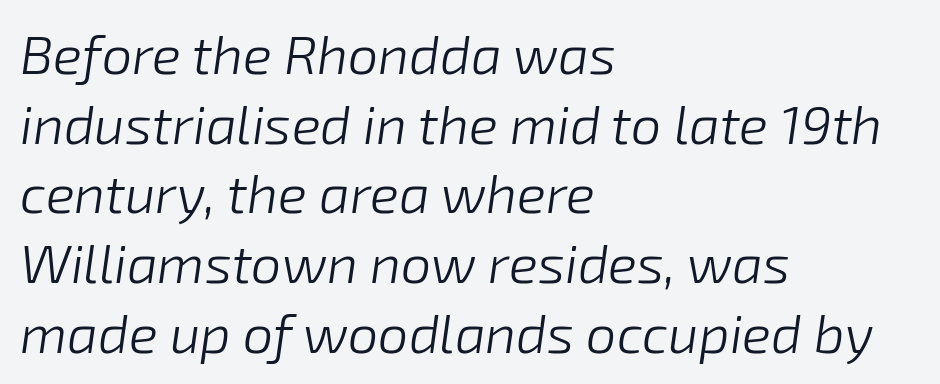
The image shows 54 px light type, italic (leaning right); set left-aligned, normal line spacing (1.29x), normal letter spacing, not underlined; low stroke contrast and a medium x-height.
